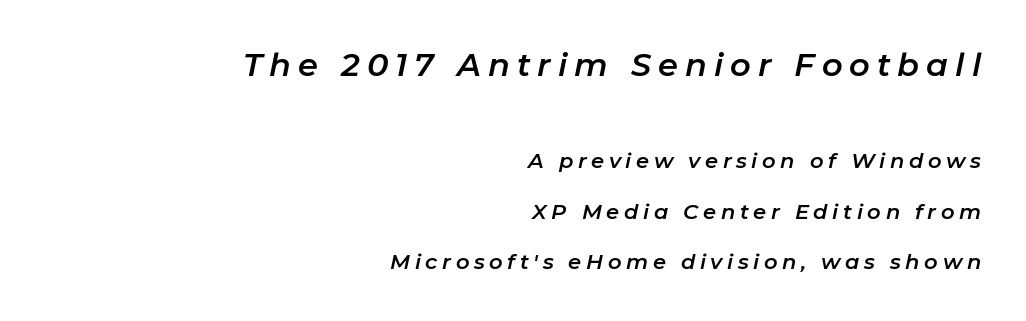
The image shows 32 px text type, italic (leaning right); set right-aligned, loose line spacing (2.4x), unusually wide letter spacing (+0.22 em), not underlined; the first (top) block is 1.52x larger; low stroke contrast and a medium x-height.
